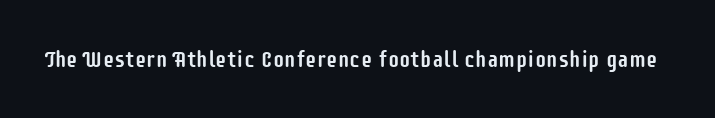
Each word holds together tightly as a unit, with standard inter-letter gaps. Posture: upright roman. The specimen omits any rule beneath the text block's lines.
